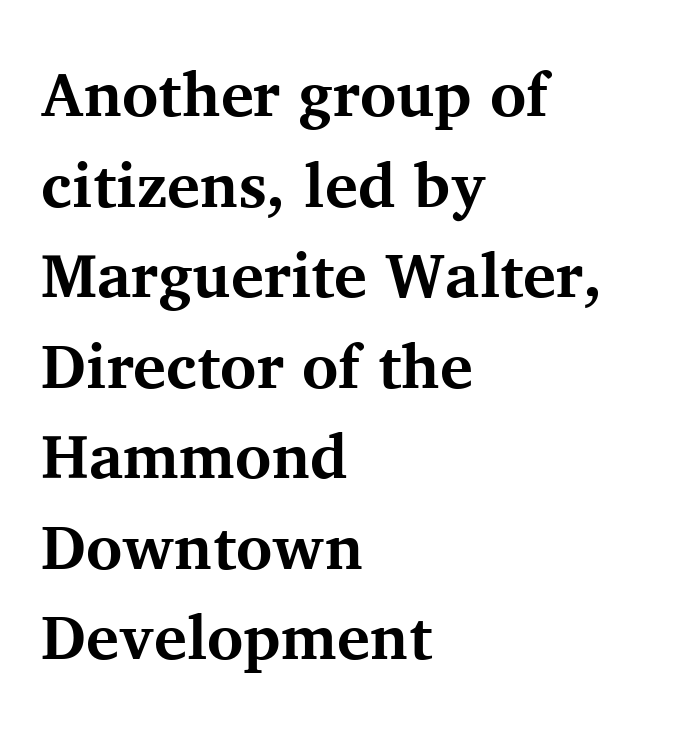
The text block is weighted toward the left margin, trailing off unevenly rightward. Unmarked baselines from the first word to the last. Is the letter spacing exaggerated? No — it looks like the ordinary default. Looks like regular typesetting: each glyph gets only the width it needs. These lines sit exactly where default settings would place them.
